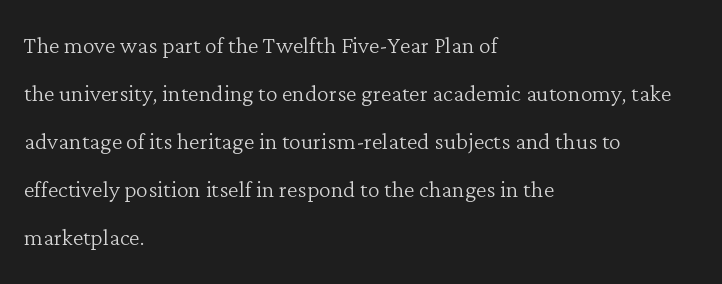
Q: Is the text bold? A: No.
Q: Is the text italic (slanted)? A: No, it is upright.
Q: Is the typeface a serif or a sans-serif typeface? A: Serif.
Q: Is the text underlined? A: No.
Q: How is the paragraph aligned? A: Left-aligned.
Q: Is the spacing between letters normal or unusually wide? A: Normal.
Q: Is the spacing between lines tight, normal or loose? A: Normal.
Q: Width (condensed, normal, or wide)? A: Normal.
Q: Stroke contrast? A: Low.
Q: x-height? A: Medium.
Q: Monospaced? A: No.
